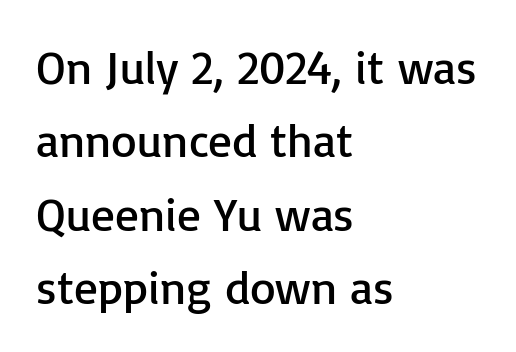
The image shows 47 px regular-weight sans-serif type, upright; set left-aligned, normal line spacing (1.56x), normal letter spacing, not underlined; low stroke contrast and a medium x-height.
